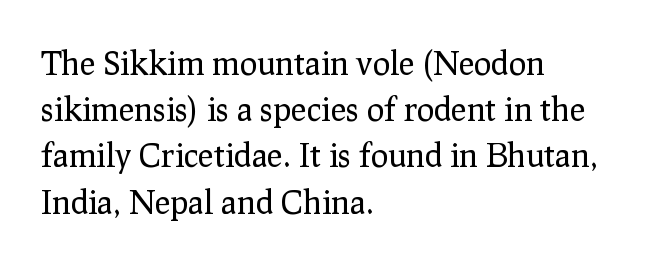
The image shows 33 px regular-weight serif type, upright; set left-aligned, normal line spacing (1.4x), normal letter spacing, not underlined; low stroke contrast and a medium x-height.
